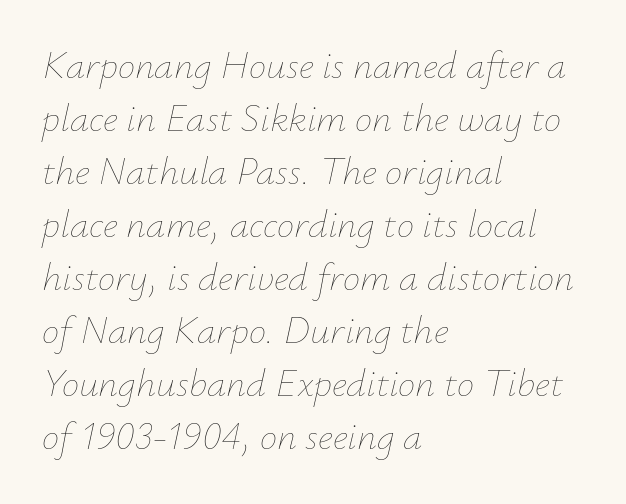
{"italic": "yes", "lean": "right", "slant_degrees": 12, "bold": "no", "weight": "thin", "width": "normal", "stroke_contrast": "low", "x_height": "small", "monospaced": "no", "underline": "no", "align": "left", "line_spacing": "normal", "line_spacing_ratio": 1.36, "letter_spacing": "normal", "letter_spacing_em": 0.0, "glyph_px": 39}
